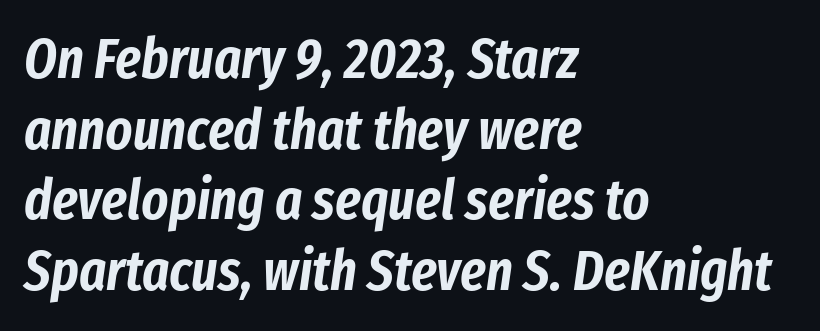
{"italic": "yes", "lean": "right", "slant_degrees": 8, "width": "condensed", "stroke_contrast": "low", "x_height": "medium", "monospaced": "no", "underline": "no", "align": "left", "line_spacing_ratio": 1.24, "letter_spacing": "normal", "letter_spacing_em": 0.0, "glyph_px": 57}
